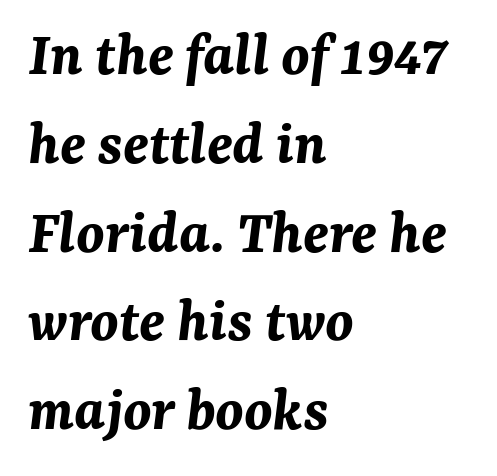
This rendering features lettering with no underline. This rendering leaves character spacing at its baseline value. Pretty heavy lettering here — definitely bold. Reading down the block, your eye returns to a fixed left position each line.
